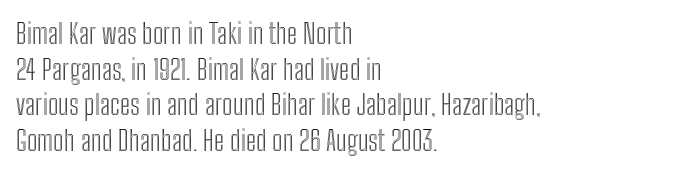
The image shows 28 px condensed type, upright; set left-aligned, normal line spacing (1.27x), normal letter spacing, not underlined; a medium x-height.
